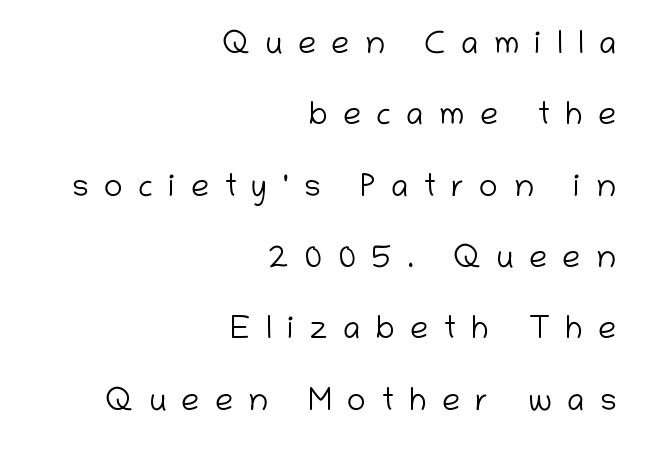
{"serif": "no", "italic": "no", "bold": "no", "weight": "light", "width": "normal", "stroke_contrast": "low", "x_height": "medium", "monospaced": "no", "underline": "no", "align": "right", "line_spacing": "loose", "line_spacing_ratio": 2.23, "letter_spacing": "wide", "letter_spacing_em": 0.48, "glyph_px": 32}
